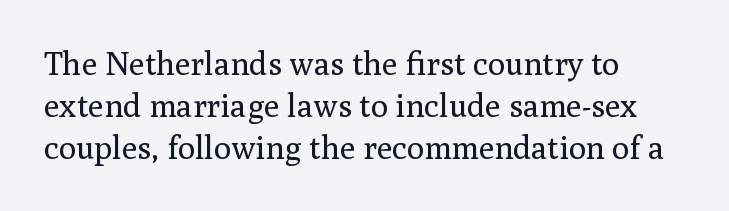
Q: Is the text bold? A: No.
Q: Is the text italic (slanted)? A: No, it is upright.
Q: Is the typeface a serif or a sans-serif typeface? A: Serif.
Q: Is the text underlined? A: No.
Q: How is the paragraph aligned? A: Left-aligned.
Q: Is the spacing between letters normal or unusually wide? A: Normal.
Q: Is the spacing between lines tight, normal or loose? A: Normal.
Q: Width (condensed, normal, or wide)? A: Normal.
Q: Stroke contrast? A: Medium.
Q: x-height? A: Medium.
Q: Monospaced? A: No.
